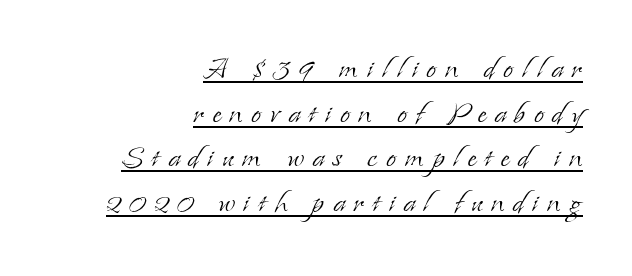
The image shows 36 px light serif type; set right-aligned, line spacing 1.24x, unusually wide letter spacing (+0.24 em), underlined; low stroke contrast and a small x-height.
